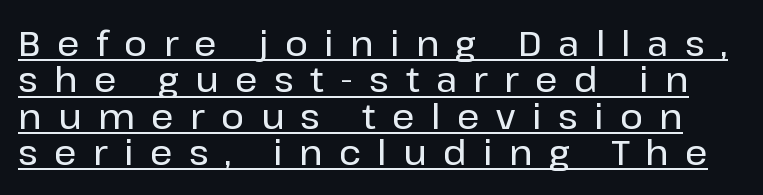
Observe the wide spacing: letters keep a clear distance from each other. What kind of face is this? One without serifs — a sans. A typesetter would call this leading minimal, almost set solid. Italic? Not at all — the glyphs are vertical. Character widths vary here, with narrow letters taking less room than wide ones.
